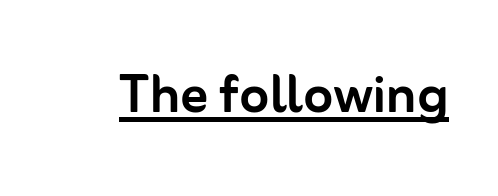
Q: Is the text italic (slanted)? A: No, it is upright.
Q: Is the typeface a serif or a sans-serif typeface? A: Sans-serif.
Q: Is the text underlined? A: Yes.
Q: Is the spacing between letters normal or unusually wide? A: Normal.
Q: Width (condensed, normal, or wide)? A: Normal.
Q: Stroke contrast? A: Low.
Q: x-height? A: Medium.
Q: Monospaced? A: No.
